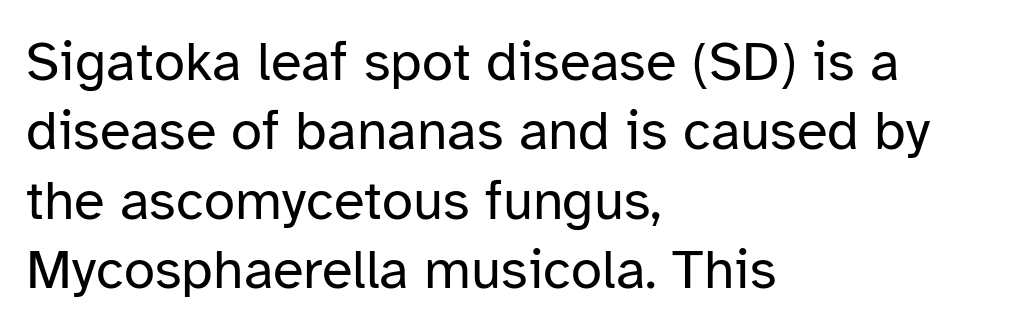
{"serif": "no", "italic": "no", "bold": "no", "weight": "regular", "width": "normal", "stroke_contrast": "low", "x_height": "medium", "monospaced": "no", "underline": "no", "align": "left", "line_spacing_ratio": 1.24, "letter_spacing": "normal", "letter_spacing_em": 0.0, "glyph_px": 56}
